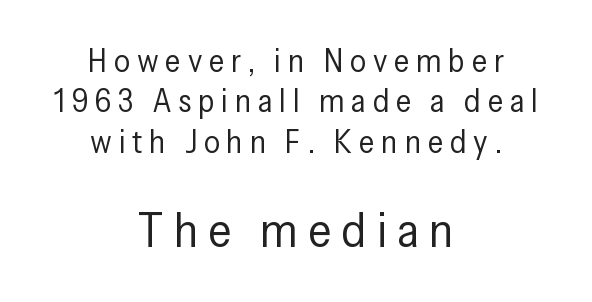
{"serif": "no", "italic": "no", "bold": "no", "weight": "regular", "width": "condensed", "stroke_contrast": "low", "x_height": "medium", "monospaced": "no", "underline": "no", "align": "center", "line_spacing": "normal", "line_spacing_ratio": 1.26, "letter_spacing": "wide", "letter_spacing_em": 0.21, "larger_block": "second", "size_ratio": 1.5, "glyph_px": 48}
